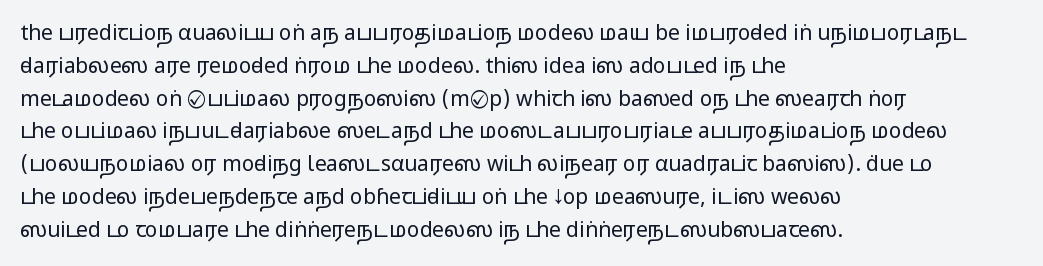
Q: Is the text italic (slanted)? A: No, it is upright.
Q: Is the text underlined? A: No.
Q: How is the paragraph aligned? A: Left-aligned.
Q: Is the spacing between letters normal or unusually wide? A: Normal.
Q: Is the spacing between lines tight, normal or loose? A: Normal.
